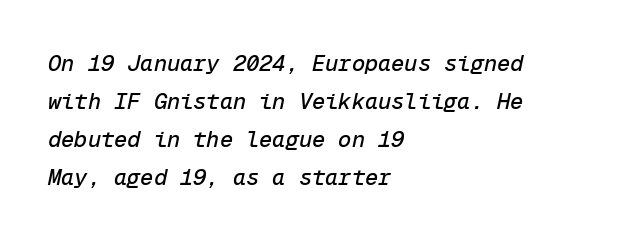
The image shows 22 px text type, italic (leaning right); set left-aligned, line spacing 1.73x, normal letter spacing, not underlined.
